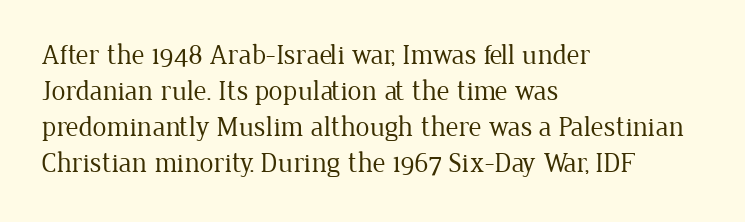
Q: Is the text bold? A: No.
Q: Is the text italic (slanted)? A: No, it is upright.
Q: Is the typeface a serif or a sans-serif typeface? A: Serif.
Q: Is the text underlined? A: No.
Q: How is the paragraph aligned? A: Left-aligned.
Q: Is the spacing between letters normal or unusually wide? A: Normal.
Q: Is the spacing between lines tight, normal or loose? A: Normal.
Q: Width (condensed, normal, or wide)? A: Normal.
Q: Stroke contrast? A: Low.
Q: x-height? A: Medium.
Q: Monospaced? A: No.
